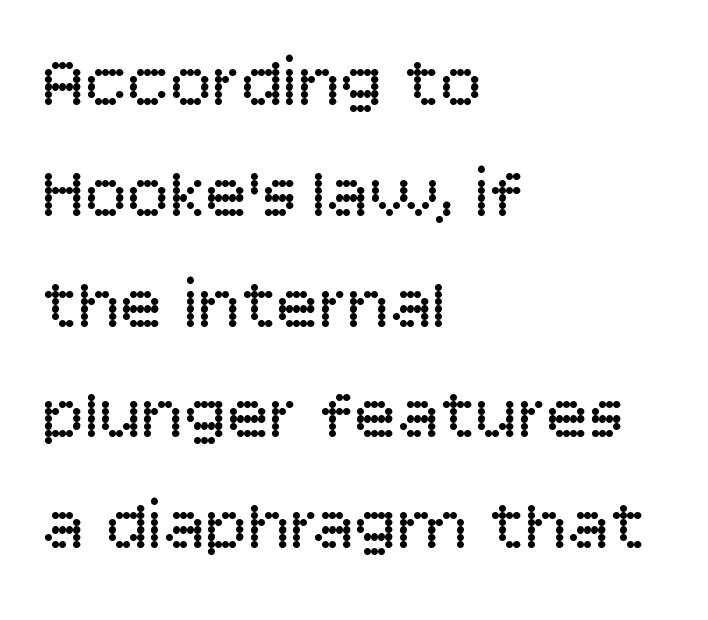
{"serif": "no", "italic": "no", "bold": "no", "weight": "regular", "width": "normal", "stroke_contrast": "low", "x_height": "large", "monospaced": "no", "underline": "no", "align": "left", "line_spacing": "normal", "line_spacing_ratio": 1.56, "letter_spacing": "normal", "letter_spacing_em": 0.0, "glyph_px": 71}
